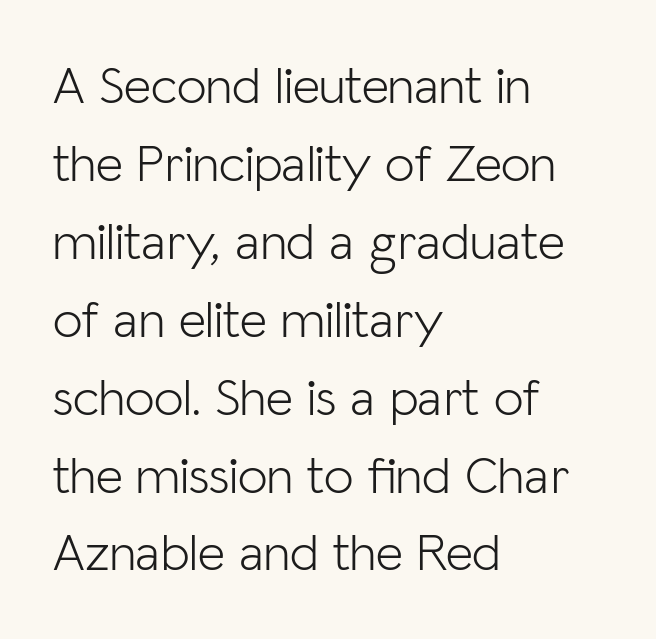
The image shows 53 px light sans-serif type, upright; set left-aligned, normal line spacing (1.47x), normal letter spacing, not underlined; low stroke contrast and a medium x-height.
